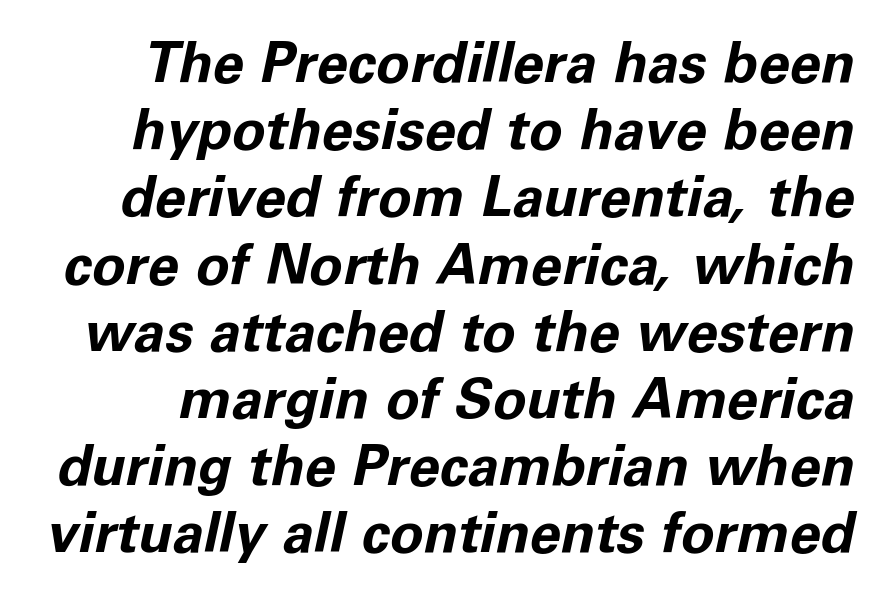
{"italic": "yes", "lean": "right", "slant_degrees": 11, "bold": "yes", "weight": "bold", "width": "normal", "stroke_contrast": "low", "x_height": "medium", "monospaced": "no", "underline": "no", "line_spacing_ratio": 1.2, "letter_spacing": "normal", "letter_spacing_em": 0.0, "glyph_px": 56}
